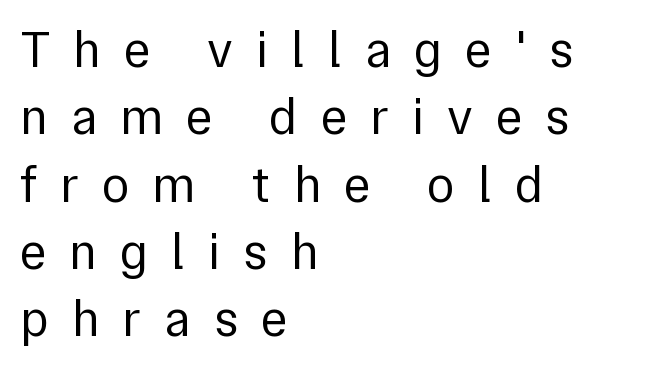
These lines are composed in type without serifs. Is there much room between lines? A standard amount, neither cramped nor airy. The gap between lines stays unmarked. The specimen reads as upright at a glance.
